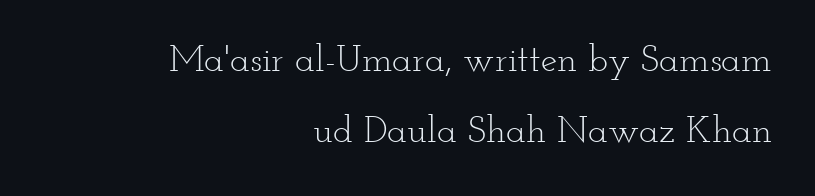
{"serif": "yes", "italic": "no", "bold": "no", "weight": "light", "width": "wide", "stroke_contrast": "low", "x_height": "small", "monospaced": "no", "underline": "no", "align": "right", "line_spacing": "loose", "line_spacing_ratio": 1.93, "letter_spacing": "normal", "letter_spacing_em": 0.0, "glyph_px": 37}
